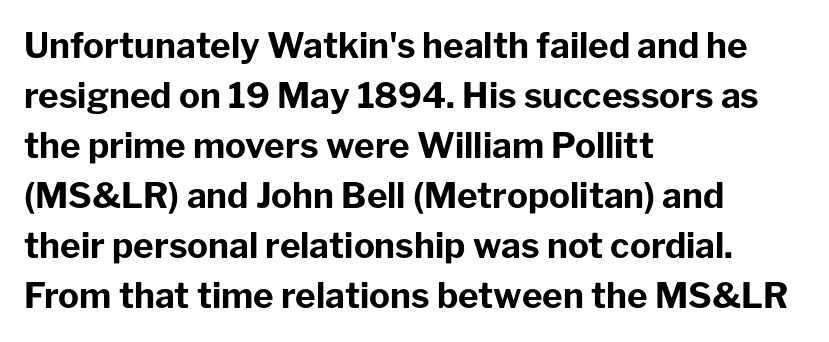
{"serif": "no", "italic": "no", "bold": "yes", "weight": "bold", "width": "normal", "stroke_contrast": "low", "x_height": "medium", "monospaced": "no", "underline": "no", "align": "left", "line_spacing": "normal", "line_spacing_ratio": 1.43, "letter_spacing": "normal", "letter_spacing_em": 0.0, "glyph_px": 35}
